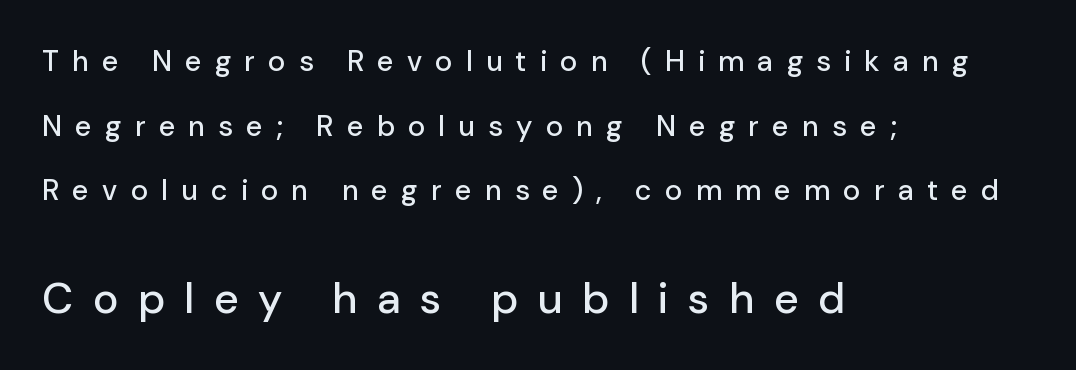
Look at the bottom of the vertical strokes: they stop flat, with no serifs. Observe the wide spacing: letters keep a clear distance from each other. The strip under each line holds only bare page. This is roman type, the default non-slanted kind. Short and long lines alike share a common starting point at left.
